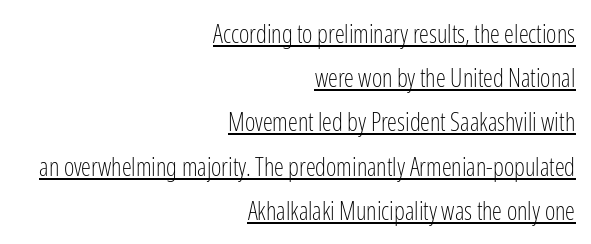
Q: Is the text bold? A: No.
Q: Is the text italic (slanted)? A: No, it is upright.
Q: Is the text underlined? A: Yes.
Q: How is the paragraph aligned? A: Right-aligned.
Q: Is the spacing between letters normal or unusually wide? A: Normal.
